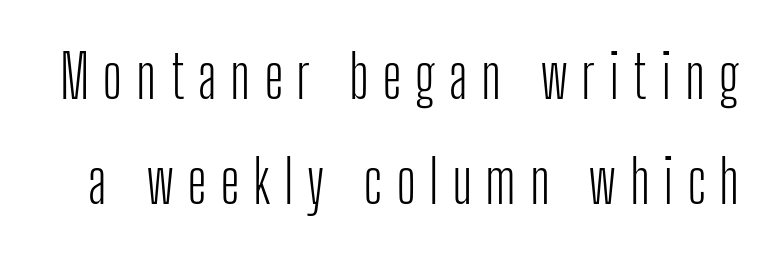
Q: Is the text bold? A: No.
Q: Is the text italic (slanted)? A: No, it is upright.
Q: Is the typeface a serif or a sans-serif typeface? A: Sans-serif.
Q: Is the text underlined? A: No.
Q: Is the spacing between letters normal or unusually wide? A: Unusually wide.
Q: Width (condensed, normal, or wide)? A: Condensed.
Q: Stroke contrast? A: Low.
Q: x-height? A: Medium.
Q: Monospaced? A: No.
